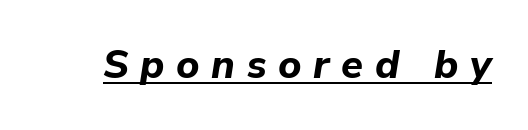
The lettering tilts uniformly, giving the passage an italic look. The rendering uses natural spacing where letterforms have individual widths. Here the glyphs are tracked loosely, breaking word shapes into spaced letters. A full-strength bold gives these letters their thick strokes.
